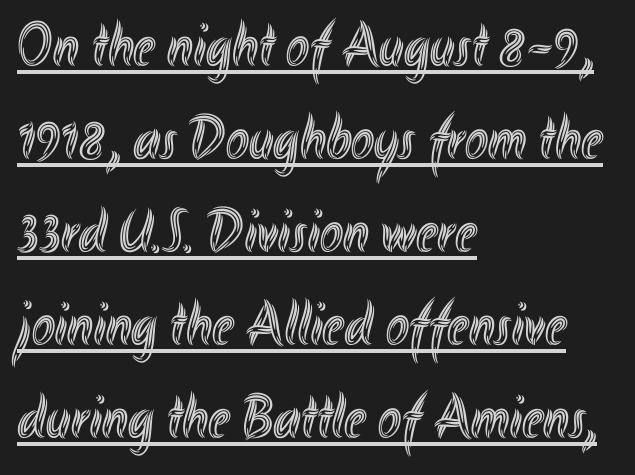
The image shows 62 px condensed type; set left-aligned, normal line spacing (1.5x), normal letter spacing, underlined; a small x-height.
